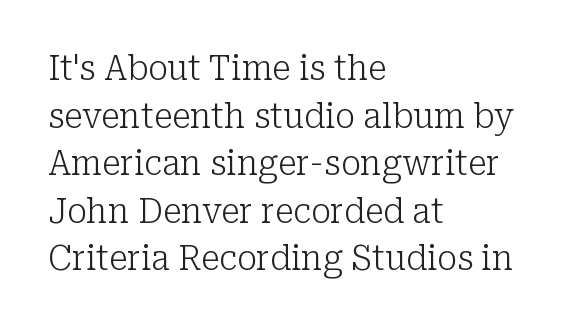
{"serif": "yes", "italic": "no", "bold": "no", "weight": "light", "width": "normal", "stroke_contrast": "low", "x_height": "medium", "monospaced": "no", "underline": "no", "align": "left", "line_spacing": "normal", "line_spacing_ratio": 1.4, "letter_spacing": "normal", "letter_spacing_em": 0.0, "glyph_px": 34}
